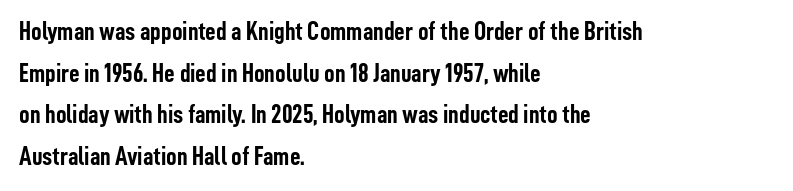
Q: Is the text bold? A: Yes.
Q: Is the text italic (slanted)? A: No, it is upright.
Q: Is the text underlined? A: No.
Q: How is the paragraph aligned? A: Left-aligned.
Q: Is the spacing between letters normal or unusually wide? A: Normal.
Q: Is the spacing between lines tight, normal or loose? A: Normal.
